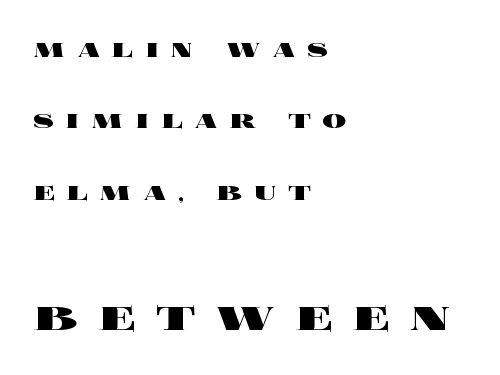
Q: Is the text bold? A: Yes.
Q: Is the text italic (slanted)? A: No, it is upright.
Q: Is the text underlined? A: No.
Q: How is the paragraph aligned? A: Left-aligned.
Q: Is the spacing between letters normal or unusually wide? A: Unusually wide.
Q: Is the spacing between lines tight, normal or loose? A: Loose.
Q: Which block of text is set in a larger size, the first (top) or the second (bottom)? A: The second (bottom) one.
Q: Width (condensed, normal, or wide)? A: Wide.
Q: x-height? A: Large.
Q: Monospaced? A: No.
